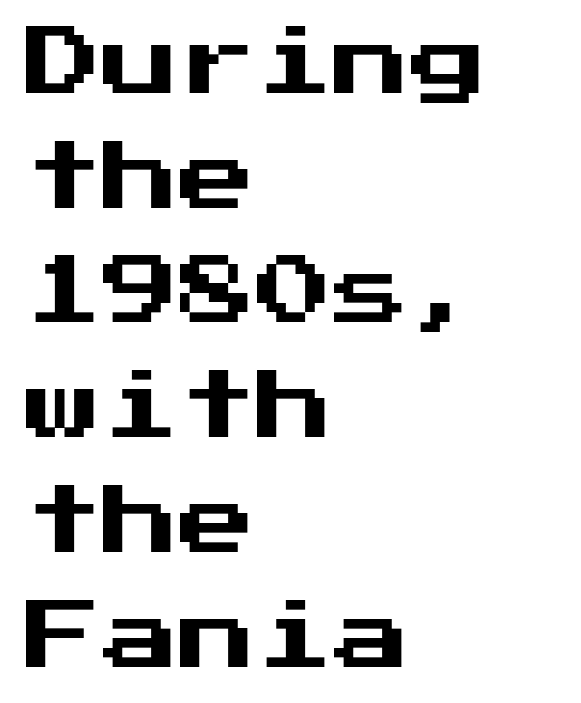
Q: Is the text italic (slanted)? A: No, it is upright.
Q: Is the typeface a serif or a sans-serif typeface? A: Sans-serif.
Q: Is the text underlined? A: No.
Q: How is the paragraph aligned? A: Left-aligned.
Q: Is the spacing between letters normal or unusually wide? A: Normal.
Q: Is the spacing between lines tight, normal or loose? A: Normal.
Q: Width (condensed, normal, or wide)? A: Normal.
Q: Stroke contrast? A: Medium.
Q: x-height? A: Medium.
